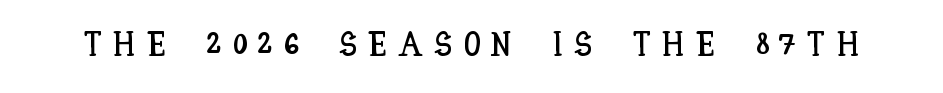
Is this a fixed-width face? No — the glyphs have proportional, varying widths. This rendering features lettering with no underline. Inter-character spacing is expanded well beyond the font's built-in metrics. Do the letters lean? They stand straight.
